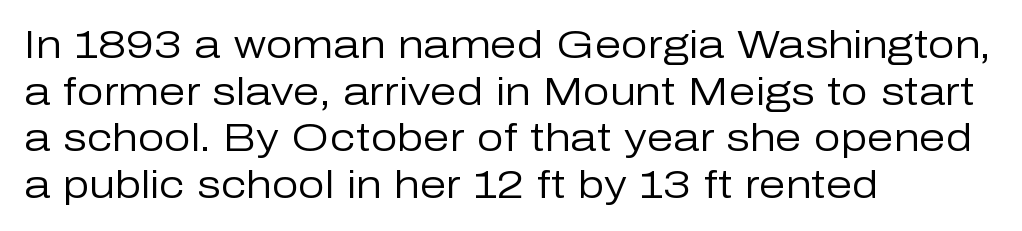
Q: Is the text bold? A: No.
Q: Is the text italic (slanted)? A: No, it is upright.
Q: Is the typeface a serif or a sans-serif typeface? A: Sans-serif.
Q: Is the text underlined? A: No.
Q: How is the paragraph aligned? A: Left-aligned.
Q: Is the spacing between letters normal or unusually wide? A: Normal.
Q: Width (condensed, normal, or wide)? A: Normal.
Q: Stroke contrast? A: Low.
Q: x-height? A: Medium.
Q: Monospaced? A: No.
